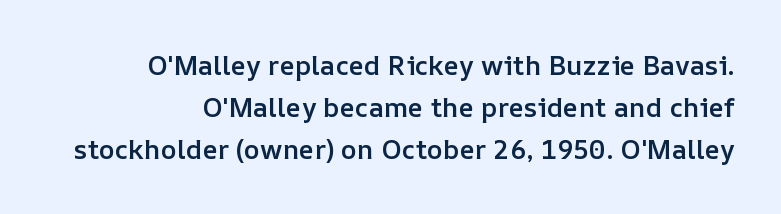
{"italic": "no", "bold": "semi", "underline": "no", "line_spacing": "normal", "line_spacing_ratio": 1.55, "letter_spacing": "normal", "letter_spacing_em": 0.0, "glyph_px": 27}
